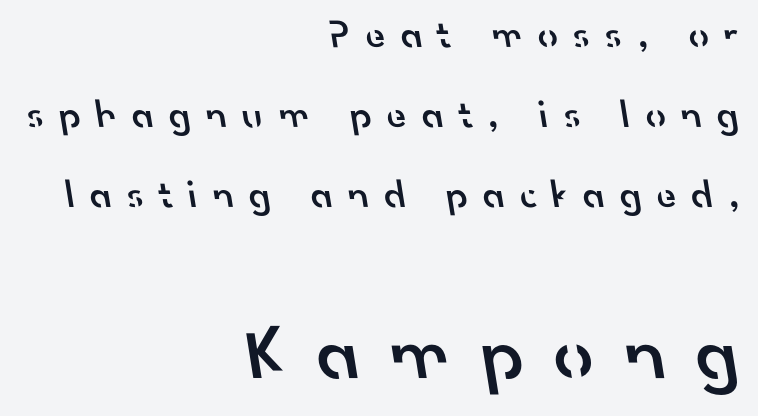
{"serif": "no", "bold": "semi", "weight": "semibold", "width": "normal", "stroke_contrast": "low", "x_height": "small", "monospaced": "no", "underline": "no", "align": "right", "line_spacing": "loose", "line_spacing_ratio": 2.0, "letter_spacing": "wide", "letter_spacing_em": 0.38, "larger_block": "second", "size_ratio": 1.98, "glyph_px": 79}
